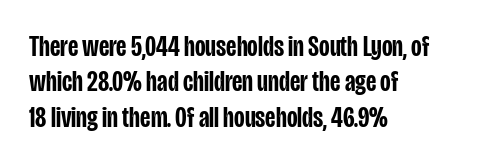
The gaps between neighbouring characters are ordinary and unremarkable. The gap between lines stays unmarked. A semibold gives these letters moderate extra thickness, short of bold. These lines were composed using upright roman letters. This sample has the flowing, uneven cadence of proportional lettering. The designer went with a sans here, leaving each stem footless.
